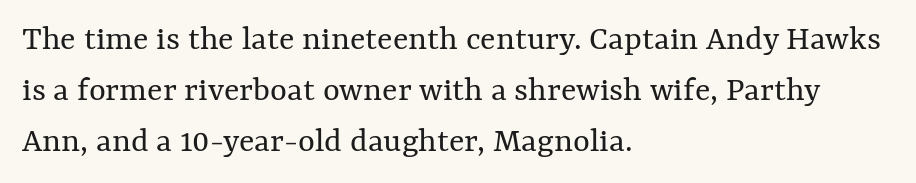
Q: Is the text bold? A: No.
Q: Is the text italic (slanted)? A: No, it is upright.
Q: Is the text underlined? A: No.
Q: How is the paragraph aligned? A: Left-aligned.
Q: Is the spacing between letters normal or unusually wide? A: Normal.
Q: Is the spacing between lines tight, normal or loose? A: Normal.
Q: Width (condensed, normal, or wide)? A: Normal.
Q: Stroke contrast? A: Medium.
Q: x-height? A: Medium.
Q: Monospaced? A: No.
